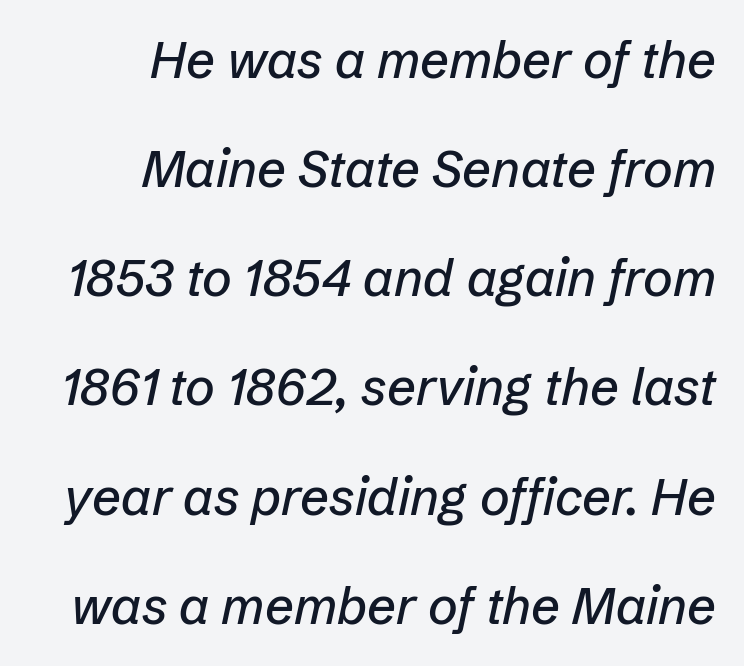
The leading is generous, giving the passage an open texture. Here the designer chose a conventional face with non-uniform glyph widths. Look at the tracking — it's just the regular setting, nothing added. Descender tails drop into unmarked territory. Notice how the passage keeps a crisp vertical edge on the right only.
